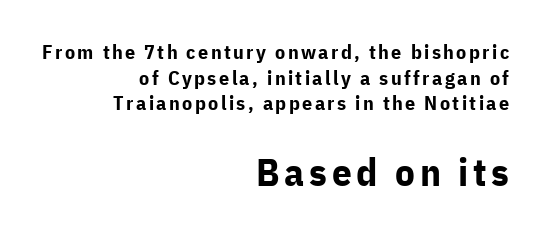
{"serif": "no", "italic": "no", "bold": "yes", "weight": "bold", "width": "normal", "stroke_contrast": "low", "x_height": "medium", "monospaced": "no", "underline": "no", "align": "right", "line_spacing": "normal", "line_spacing_ratio": 1.28, "larger_block": "second", "size_ratio": 1.95, "glyph_px": 39}
